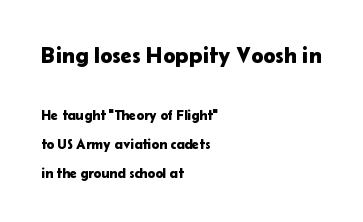
{"italic": "no", "underline": "no", "align": "left", "line_spacing": "loose", "line_spacing_ratio": 2.07, "letter_spacing": "normal", "letter_spacing_em": 0.0, "larger_block": "first", "size_ratio": 1.64, "glyph_px": 23}
